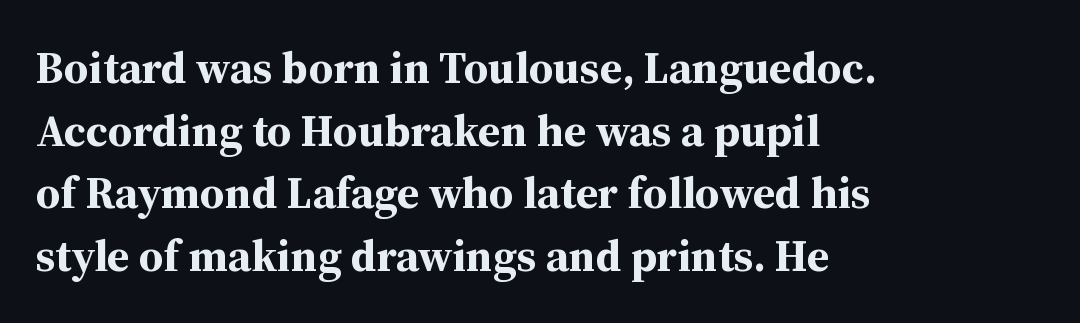
The passage shown is typed in a proportional face where columns would drift. Clear beneath every line of the passage. Characters remain perfectly vertical along every line. Students, observe: this is what conventionally led text looks like. Heavy, bold letterforms. Letter spacing: default.
